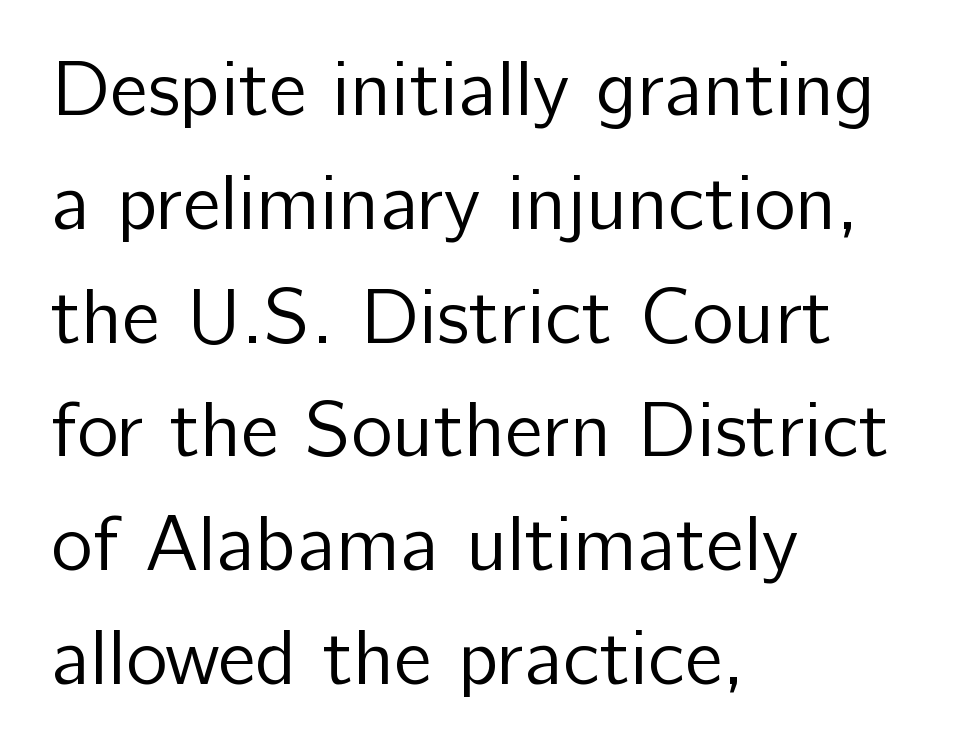
Q: Is the text bold? A: No.
Q: Is the text italic (slanted)? A: No, it is upright.
Q: Is the typeface a serif or a sans-serif typeface? A: Sans-serif.
Q: Is the text underlined? A: No.
Q: How is the paragraph aligned? A: Left-aligned.
Q: Is the spacing between letters normal or unusually wide? A: Normal.
Q: Is the spacing between lines tight, normal or loose? A: Normal.
Q: Width (condensed, normal, or wide)? A: Normal.
Q: Stroke contrast? A: Low.
Q: x-height? A: Medium.
Q: Monospaced? A: No.
